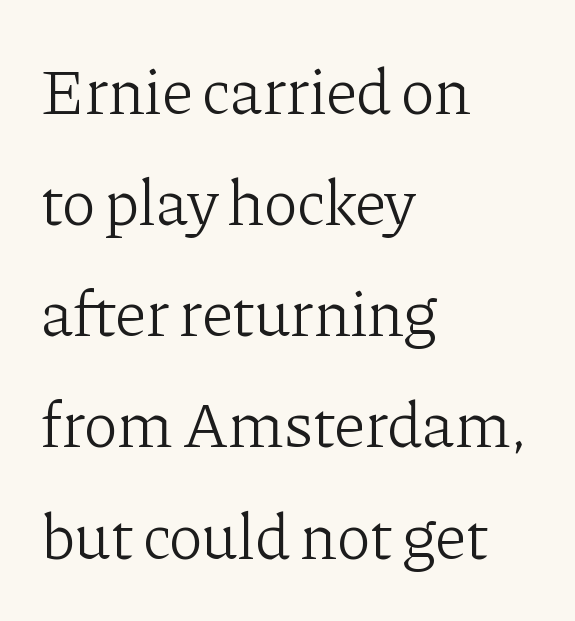
Q: Is the text bold? A: No.
Q: Is the text italic (slanted)? A: No, it is upright.
Q: Is the typeface a serif or a sans-serif typeface? A: Serif.
Q: Is the text underlined? A: No.
Q: How is the paragraph aligned? A: Left-aligned.
Q: Is the spacing between letters normal or unusually wide? A: Normal.
Q: Width (condensed, normal, or wide)? A: Normal.
Q: Stroke contrast? A: Low.
Q: x-height? A: Medium.
Q: Monospaced? A: No.
